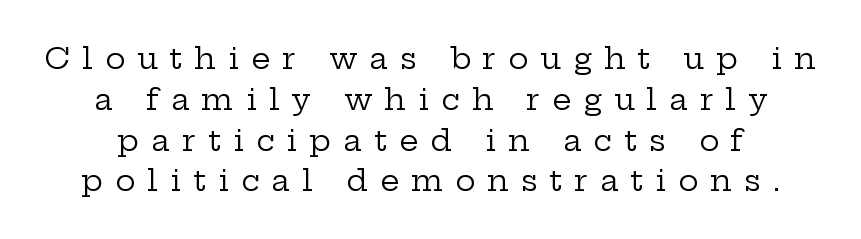
Looks like regular typesetting: each glyph gets only the width it needs. Tracking here is generous; glyphs stand well apart from one another. Each stroke keeps to a modest, everyday thickness or less. This rendering features lettering with no underline. Posture: straight, roman, zero tilt.
